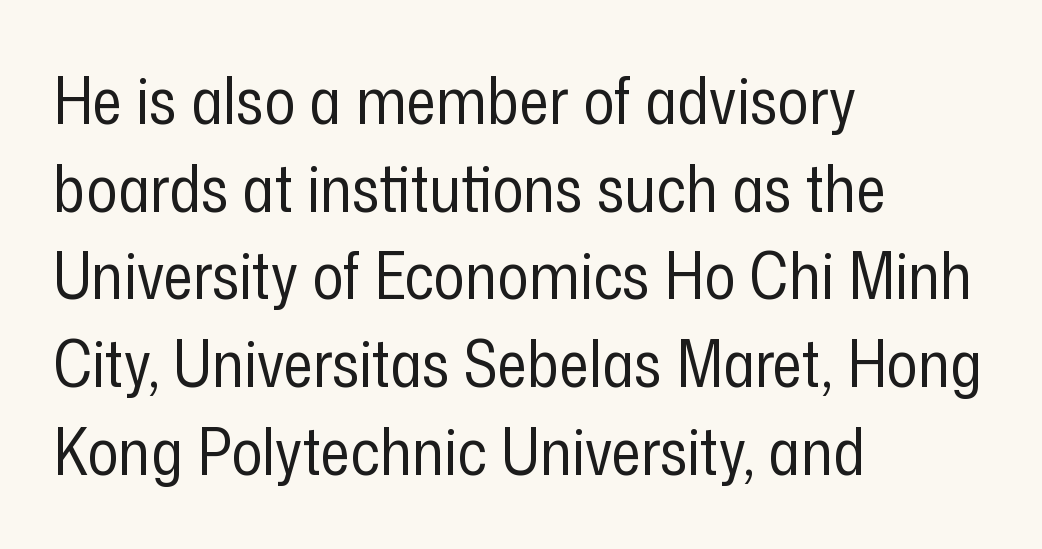
Type style note: lacks serifs. Left-aligned paragraph, ragged on the right. Ink coverage per letter is moderate at most. Default kerning and tracking; the words read as compact shapes. Normally led — the rows are evenly, conventionally spaced. Looks like regular typesetting: each glyph gets only the width it needs.
